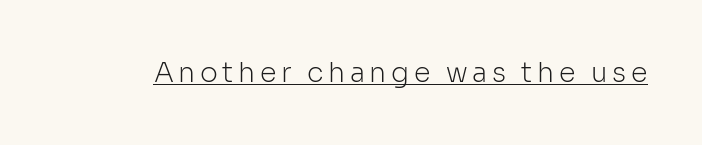
{"italic": "no", "bold": "no", "underline": "yes", "glyph_px": 27}
